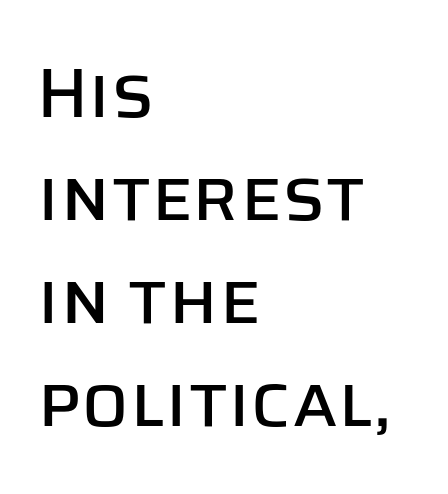
{"serif": "no", "italic": "no", "width": "normal", "stroke_contrast": "low", "x_height": "large", "monospaced": "no", "underline": "no", "align": "left", "line_spacing": "normal", "line_spacing_ratio": 1.47, "letter_spacing": "normal", "letter_spacing_em": 0.0, "glyph_px": 70}
